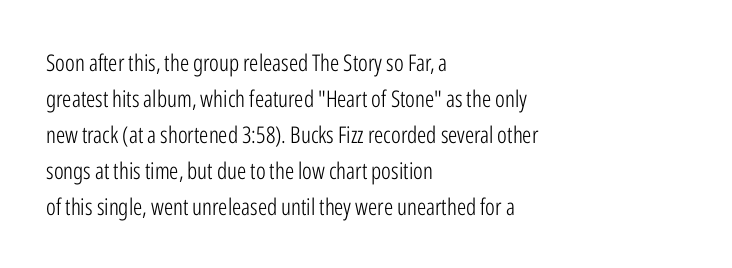
The foot of each line stays bare and open. It's the straight-up-and-down kind of type. The gaps between neighbouring characters are ordinary and unremarkable. A normal amount of white space separates one row of letters from the next. Typeset ragged right — the left edge is the straight one. Is the stroke heavy? The answer is a plain regular-or-lighter.
